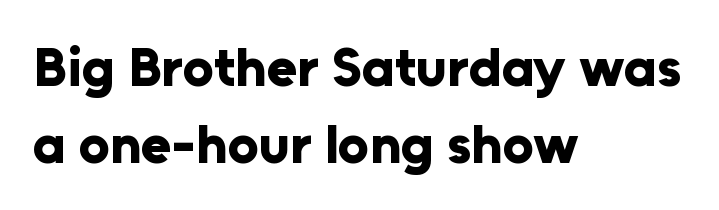
Each new line begins a customary step beneath the previous one. The sample has been set heavy, in full bold. A roman cut, with each character standing at attention. What kind of face is this? One without serifs — a sans.
